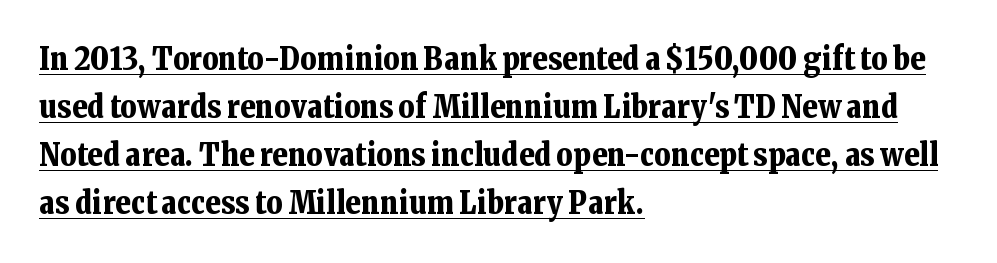
The rendering shows small feet on the letterforms — a serif design. Posture: vertical. Is there an underline? Yes — a line sits under the letters. The horizontal fit of the characters is conventional and even.
